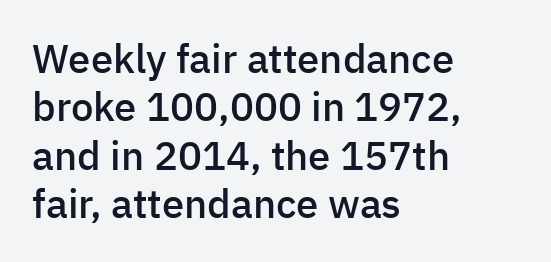
{"serif": "no", "italic": "no", "bold": "semi", "weight": "semibold", "width": "normal", "stroke_contrast": "low", "x_height": "medium", "monospaced": "no", "underline": "no", "align": "left", "line_spacing_ratio": 1.21, "letter_spacing": "normal", "letter_spacing_em": 0.0, "glyph_px": 40}
